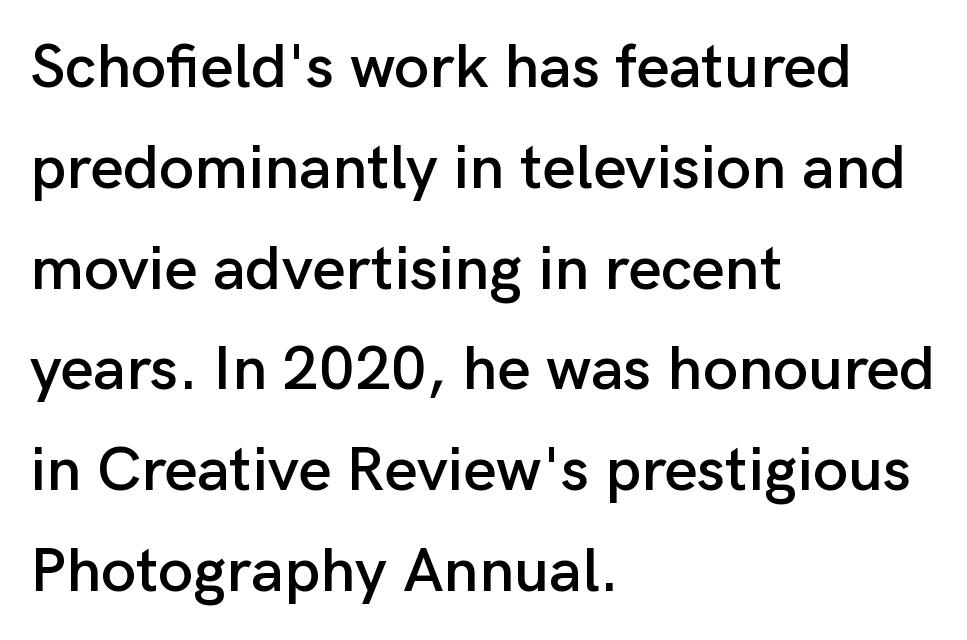
The image shows 63 px sans-serif type, upright; set left-aligned, normal line spacing (1.6x), normal letter spacing, not underlined; low stroke contrast and a medium x-height.
